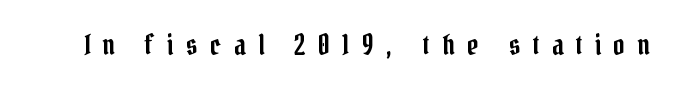
The image shows 28 px condensed serif type, upright; set unusually wide letter spacing (+0.45 em), not underlined; low stroke contrast and a medium x-height.
